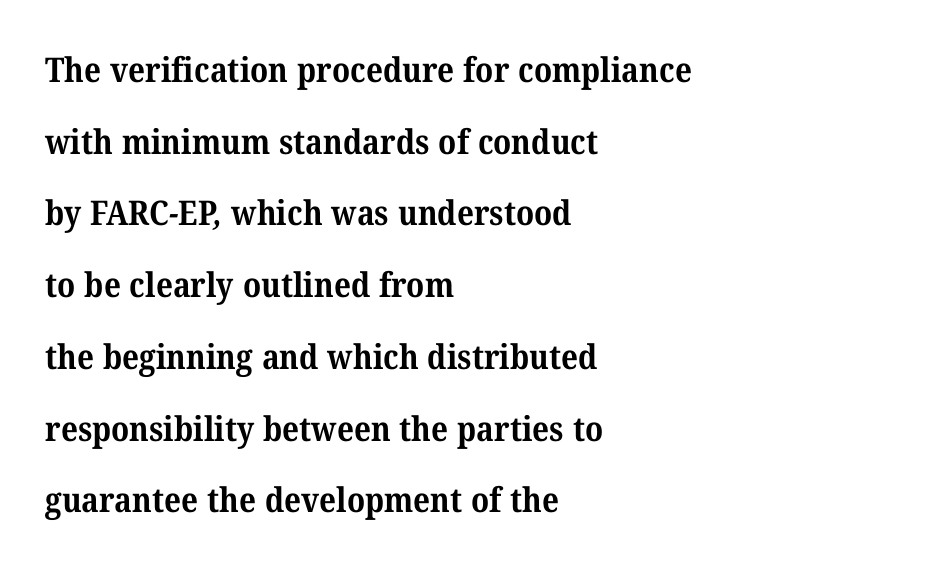
Q: Is the text bold? A: Yes.
Q: Is the typeface a serif or a sans-serif typeface? A: Serif.
Q: Is the text underlined? A: No.
Q: How is the paragraph aligned? A: Left-aligned.
Q: Is the spacing between letters normal or unusually wide? A: Normal.
Q: Is the spacing between lines tight, normal or loose? A: Loose.
Q: Width (condensed, normal, or wide)? A: Normal.
Q: Stroke contrast? A: Medium.
Q: x-height? A: Medium.
Q: Monospaced? A: No.
